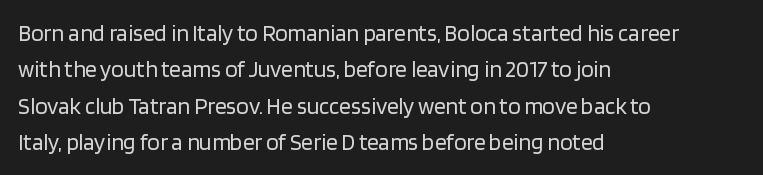
Compared with typical paragraphs, the rows here are spaced about the same. The letterforms sit at book weight or below. Ascenders rise straight up at ninety degrees. The lines are quadded left. Check the space under the baseline: it is left empty. Tracking value appears to be zero — textbook default spacing.
